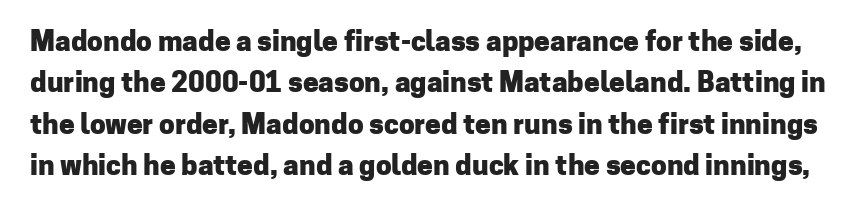
{"serif": "no", "italic": "no", "bold": "yes", "weight": "heavy", "width": "normal", "stroke_contrast": "low", "x_height": "medium", "monospaced": "no", "underline": "no", "line_spacing": "normal", "line_spacing_ratio": 1.48, "letter_spacing": "normal", "letter_spacing_em": 0.0, "glyph_px": 28}
